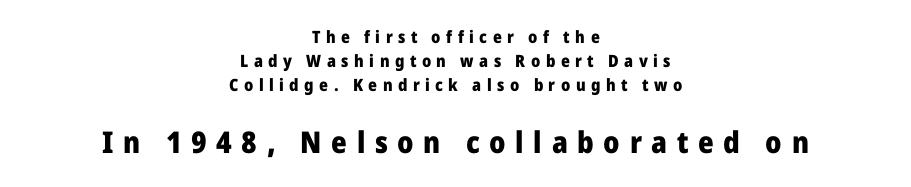
{"serif": "no", "italic": "no", "bold": "yes", "weight": "heavy", "width": "normal", "stroke_contrast": "low", "x_height": "medium", "monospaced": "no", "underline": "no", "align": "center", "line_spacing": "normal", "line_spacing_ratio": 1.42, "letter_spacing": "wide", "letter_spacing_em": 0.32, "larger_block": "second", "size_ratio": 1.76, "glyph_px": 30}
